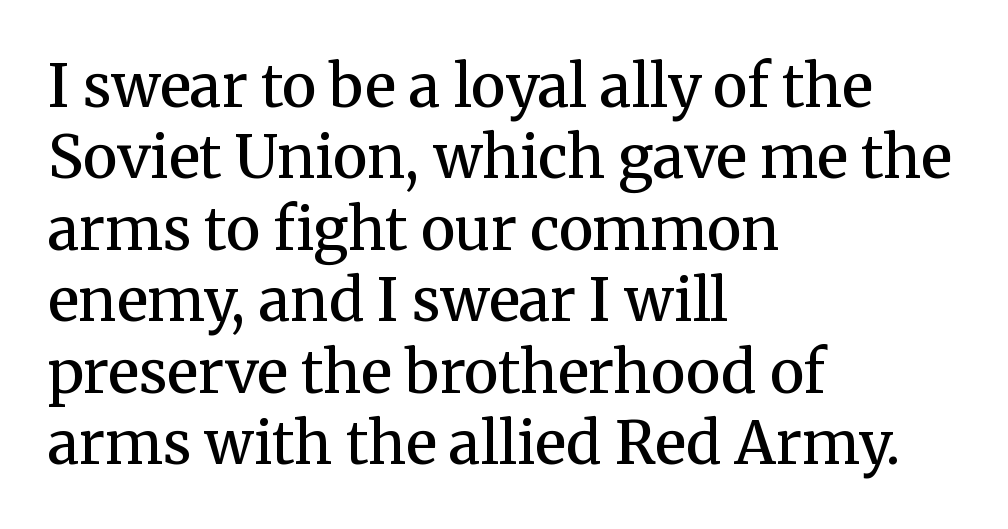
Q: Is the text bold? A: Semi-bold.
Q: Is the text italic (slanted)? A: No, it is upright.
Q: Is the typeface a serif or a sans-serif typeface? A: Serif.
Q: Is the text underlined? A: No.
Q: How is the paragraph aligned? A: Left-aligned.
Q: Is the spacing between letters normal or unusually wide? A: Normal.
Q: Width (condensed, normal, or wide)? A: Normal.
Q: Stroke contrast? A: Medium.
Q: x-height? A: Medium.
Q: Monospaced? A: No.
